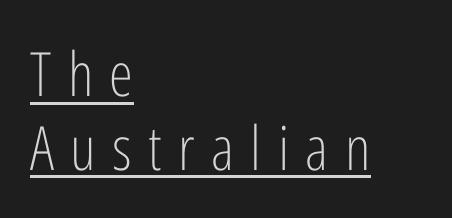
Caption: multi-line text, flush left, ragged right. The typeface has the unassuming heft of standard copy or less. Does the type have serifs? No, each stem ends abruptly. This is the regular roman posture of the typeface. A typesetter would call this proportional, since set widths differ per character. Decoration check: the copy is underlined.
